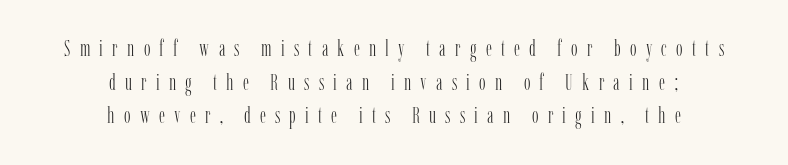
Q: Is the text bold? A: No.
Q: Is the text italic (slanted)? A: No, it is upright.
Q: Is the text underlined? A: No.
Q: How is the paragraph aligned? A: Centered.
Q: Is the spacing between letters normal or unusually wide? A: Unusually wide.
Q: Is the spacing between lines tight, normal or loose? A: Normal.
